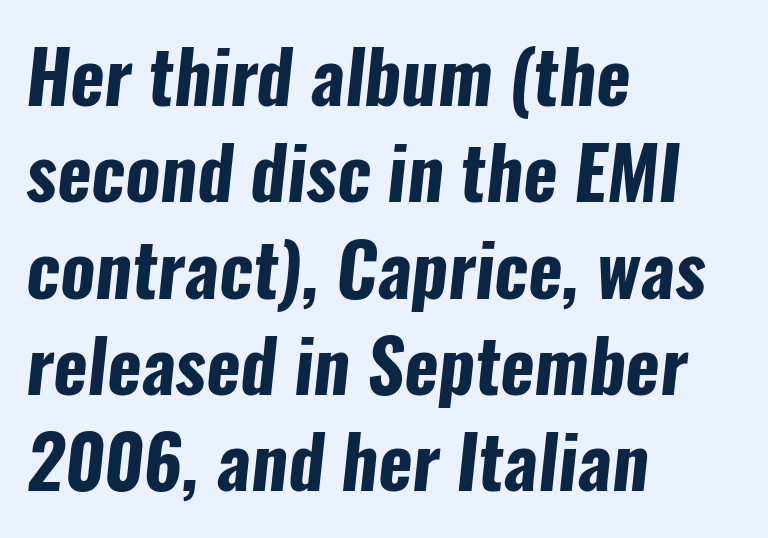
{"serif": "no", "bold": "yes", "weight": "bold", "width": "condensed", "stroke_contrast": "low", "x_height": "medium", "monospaced": "no", "underline": "no", "align": "left", "line_spacing": "normal", "line_spacing_ratio": 1.32, "letter_spacing": "normal", "letter_spacing_em": 0.0, "glyph_px": 73}
